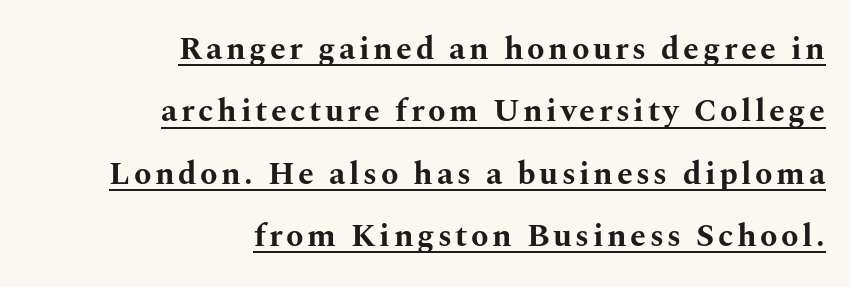
{"serif": "yes", "italic": "no", "bold": "yes", "weight": "bold", "width": "wide", "stroke_contrast": "medium", "x_height": "medium", "monospaced": "no", "underline": "yes", "align": "right", "line_spacing": "loose", "line_spacing_ratio": 1.95, "glyph_px": 32}
